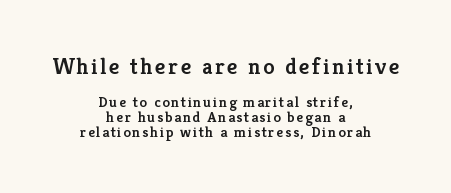
Check the space under the baseline: it is left empty. The rendering uses a small line-height, squeezing the rows. The lines are quadded center. The designer gave the opening block more size than the closing block. These lines carry some extra weight — a demibold, not a full bold. This is roman type, the default non-slanted kind.
